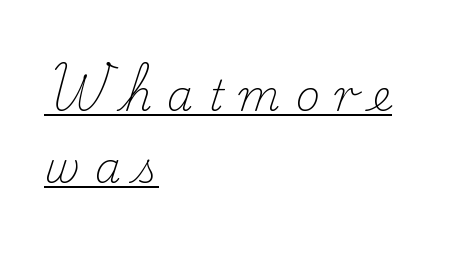
The image shows 42 px light serif type; set left-aligned, line spacing 1.72x, unusually wide letter spacing (+0.35 em), underlined; low stroke contrast and a small x-height.
